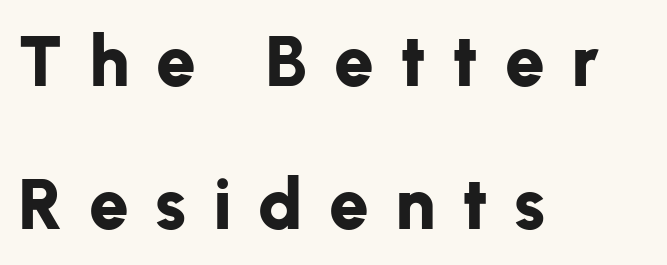
This is sans-serif lettering, the kind often seen on screens and signage. Upright lettering throughout. Where is the straight margin? On the left. Strong, thick strokes mark this as bold type. In terms of letterspacing, this is a distinctly airy, spread setting. Does the leading feel generous? Absolutely, it's lavish.
